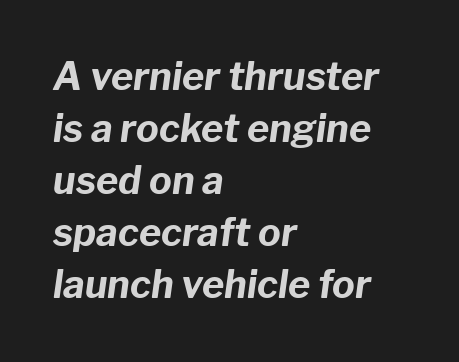
The image shows 38 px bold type, italic (leaning right); set left-aligned, normal line spacing (1.37x), normal letter spacing, not underlined; low stroke contrast and a medium x-height.
